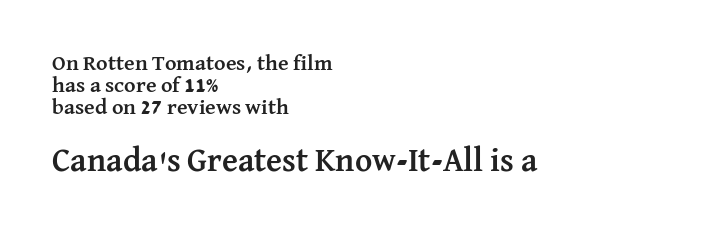
{"serif": "yes", "italic": "no", "bold": "yes", "weight": "semibold", "width": "normal", "stroke_contrast": "medium", "x_height": "medium", "monospaced": "no", "underline": "no", "align": "left", "line_spacing": "tight", "line_spacing_ratio": 1.01, "letter_spacing": "normal", "letter_spacing_em": 0.0, "larger_block": "second", "size_ratio": 1.5, "glyph_px": 33}
